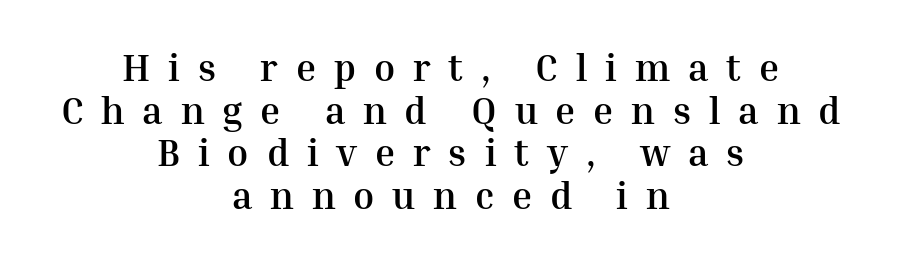
Look at the stroke-to-counter ratio: heavy, a bold. The paragraph has two soft edges and a firm central axis. Words appear elongated and porous because spacing is wide. Ascenders rise straight up at ninety degrees. Is this a fixed-width face? No — the glyphs have proportional, varying widths.
